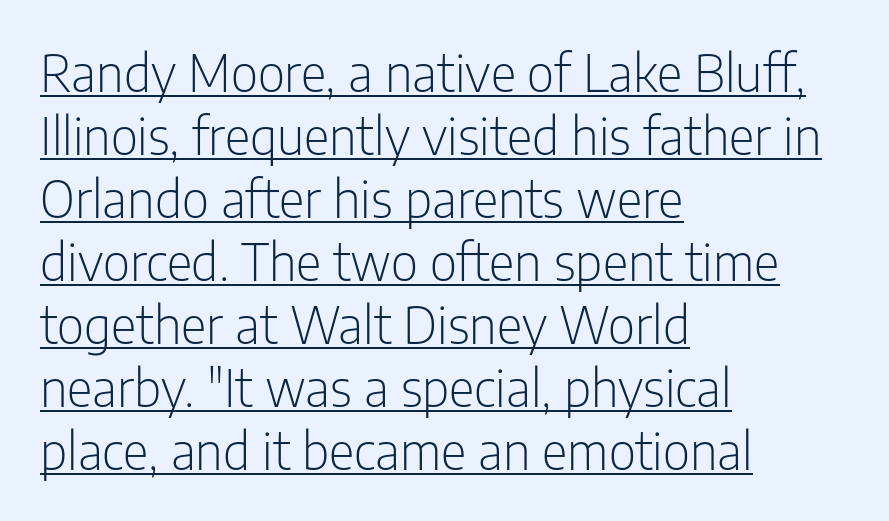
The image shows 50 px light, condensed sans-serif type, upright; set left-aligned, normal line spacing (1.26x), normal letter spacing, underlined; low stroke contrast and a medium x-height.
